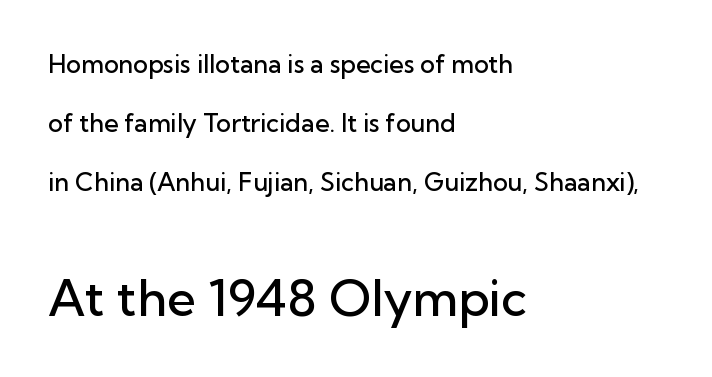
{"serif": "no", "italic": "no", "bold": "semi", "weight": "semibold", "width": "normal", "stroke_contrast": "low", "x_height": "medium", "monospaced": "no", "underline": "no", "align": "left", "line_spacing": "loose", "line_spacing_ratio": 2.37, "letter_spacing": "normal", "letter_spacing_em": 0.0, "larger_block": "second", "size_ratio": 2.0, "glyph_px": 50}
